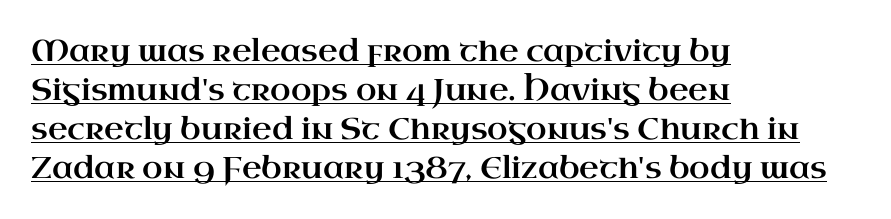
Q: Is the text italic (slanted)? A: No, it is upright.
Q: Is the typeface a serif or a sans-serif typeface? A: Serif.
Q: Is the text underlined? A: Yes.
Q: How is the paragraph aligned? A: Left-aligned.
Q: Is the spacing between letters normal or unusually wide? A: Normal.
Q: Is the spacing between lines tight, normal or loose? A: Normal.
Q: Width (condensed, normal, or wide)? A: Wide.
Q: Stroke contrast? A: High.
Q: x-height? A: Small.
Q: Monospaced? A: No.
